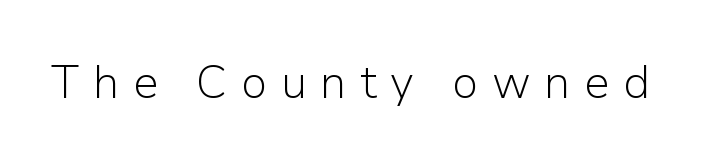
Does the type have serifs? No, each stem ends abruptly. The letters stand upright; this is a roman face. Is the stroke heavy? The answer is a plain regular-or-lighter. The space directly below the letters is spotless. Compared with typical body copy, the letter spacing here is much looser. This sample has the flowing, uneven cadence of proportional lettering.
